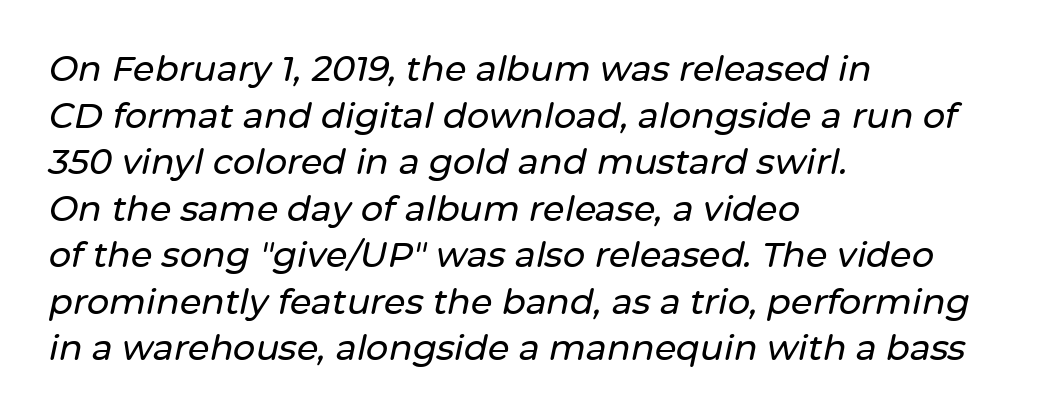
Q: Is the text italic (slanted)? A: Yes, it leans right by about 12 degrees.
Q: Is the text underlined? A: No.
Q: How is the paragraph aligned? A: Left-aligned.
Q: Is the spacing between letters normal or unusually wide? A: Normal.
Q: Is the spacing between lines tight, normal or loose? A: Normal.
Q: Width (condensed, normal, or wide)? A: Normal.
Q: Stroke contrast? A: Low.
Q: x-height? A: Medium.
Q: Monospaced? A: No.
